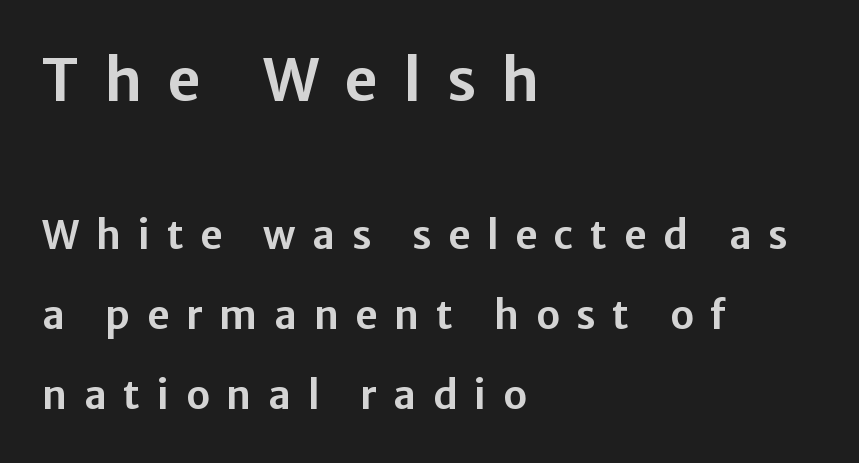
The type family on display is of the sans-serif kind. Anything drawn beneath the words? Only blank space. These lines are rendered in a variable-pitch font. Letter spacing: wide.
